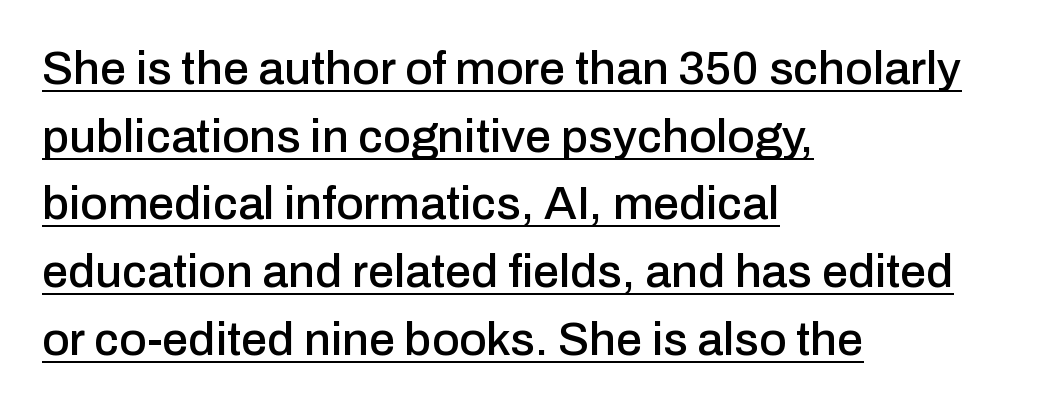
The image shows 47 px sans-serif type, upright; set left-aligned, normal line spacing (1.44x), normal letter spacing, underlined; low stroke contrast and a medium x-height.
